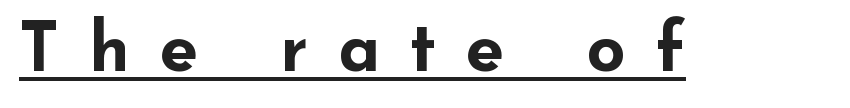
A typesetter would call this proportional, since set widths differ per character. Compared with an ordinary text face, these strokes are far heavier — a full bold. Nothing sits at the stroke ends, so this counts as sans-serif. Short note: letters widely spaced. Does a line run under the words? Yes, clearly.
